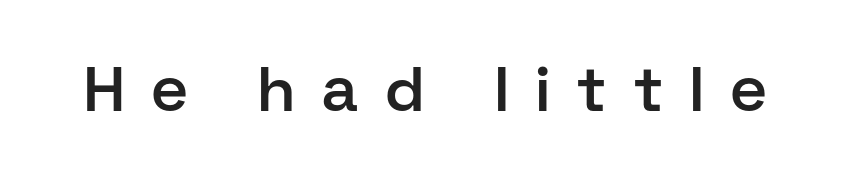
The image shows 63 px semibold sans-serif type, upright; set unusually wide letter spacing (+0.44 em), not underlined; low stroke contrast and a medium x-height.
